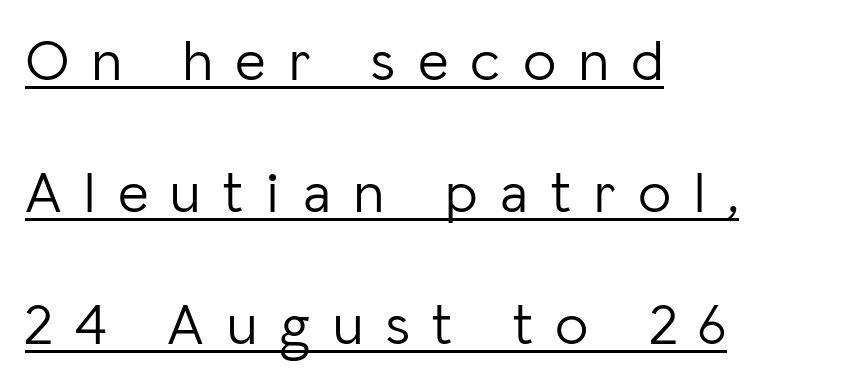
The image shows 59 px light sans-serif type, upright; set left-aligned, loose line spacing (2.24x), unusually wide letter spacing (+0.38 em), underlined; low stroke contrast and a medium x-height.
